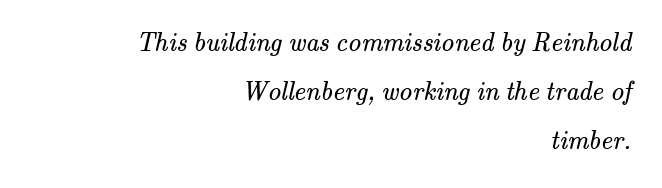
A bare baseline throughout the passage. The weight tops out at a normal text grade. The typesetter chose a ragged-left arrangement here. Default kerning and tracking; the words read as compact shapes.
